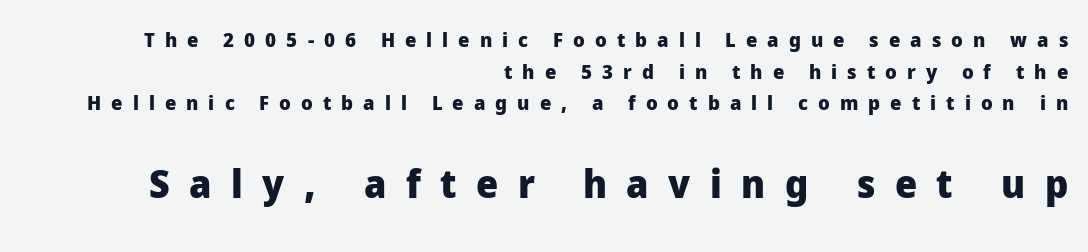
The image shows 39 px heavy sans-serif type, upright; set right-aligned, normal line spacing (1.58x), unusually wide letter spacing (+0.5 em), not underlined; the second (bottom) block is 1.95x larger; low stroke contrast and a medium x-height.
